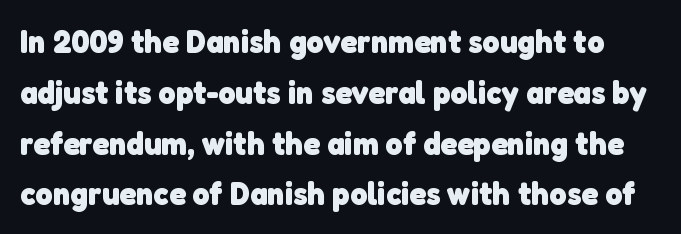
Q: Is the text bold? A: Yes.
Q: Is the typeface a serif or a sans-serif typeface? A: Sans-serif.
Q: Is the text underlined? A: No.
Q: Is the spacing between letters normal or unusually wide? A: Normal.
Q: Is the spacing between lines tight, normal or loose? A: Normal.
Q: Width (condensed, normal, or wide)? A: Normal.
Q: Stroke contrast? A: Low.
Q: x-height? A: Medium.
Q: Monospaced? A: No.
